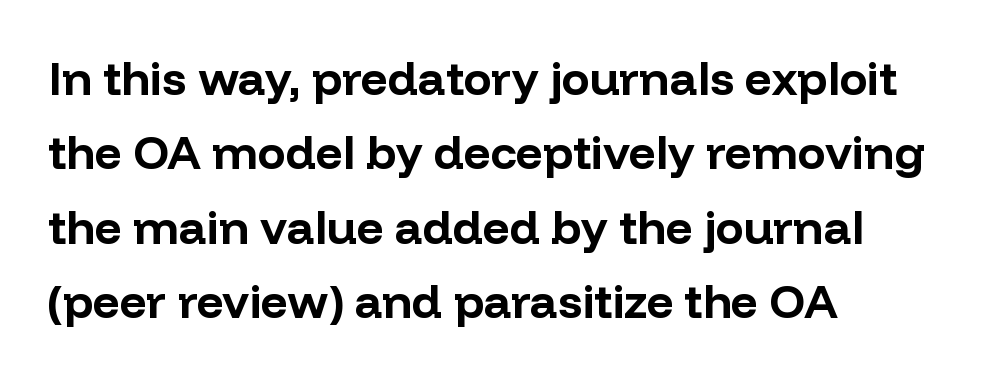
Letter spacing: default. This rendering features lettering with no underline. The lettering holds an erect, upright posture throughout. The designer left line spacing at the default.
